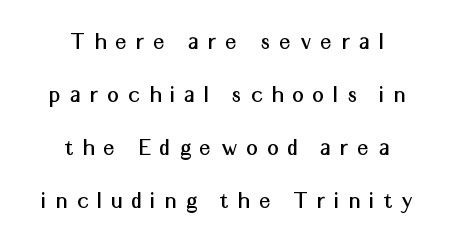
{"italic": "no", "underline": "no", "align": "center", "line_spacing": "loose", "line_spacing_ratio": 2.12, "letter_spacing": "wide", "letter_spacing_em": 0.39, "glyph_px": 25}
